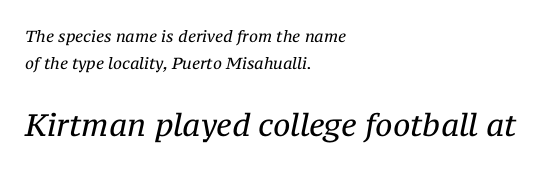
Is the type slanted? Yes — the strokes lean at a clear angle. The emphasis by scale lands on block number two, below. If you measured baseline to baseline, you'd find a middling distance. The characters are drawn with everyday or finer stroke widths. These lines are rendered in a variable-pitch font. Does extra space separate the letters? No, they use regular spacing.
